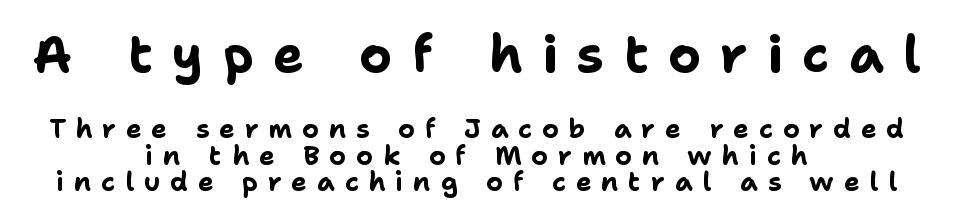
Q: Is the text bold? A: Yes.
Q: Is the text italic (slanted)? A: No, it is upright.
Q: Is the typeface a serif or a sans-serif typeface? A: Sans-serif.
Q: Is the text underlined? A: No.
Q: How is the paragraph aligned? A: Centered.
Q: Is the spacing between letters normal or unusually wide? A: Unusually wide.
Q: Is the spacing between lines tight, normal or loose? A: Tight.
Q: Which block of text is set in a larger size, the first (top) or the second (bottom)? A: The first (top) one.
Q: Width (condensed, normal, or wide)? A: Normal.
Q: Stroke contrast? A: Low.
Q: x-height? A: Medium.
Q: Monospaced? A: No.
